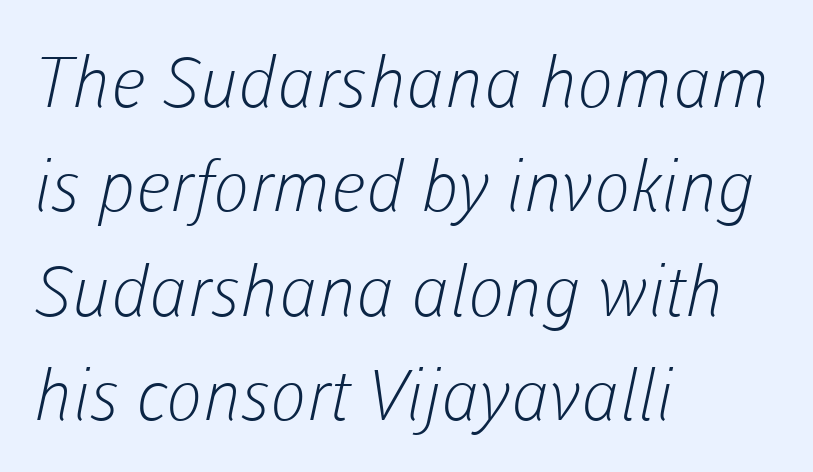
Q: Is the text bold? A: No.
Q: Is the typeface a serif or a sans-serif typeface? A: Sans-serif.
Q: Is the text underlined? A: No.
Q: How is the paragraph aligned? A: Left-aligned.
Q: Is the spacing between letters normal or unusually wide? A: Normal.
Q: Is the spacing between lines tight, normal or loose? A: Normal.
Q: Width (condensed, normal, or wide)? A: Normal.
Q: Stroke contrast? A: Low.
Q: x-height? A: Medium.
Q: Monospaced? A: No.
